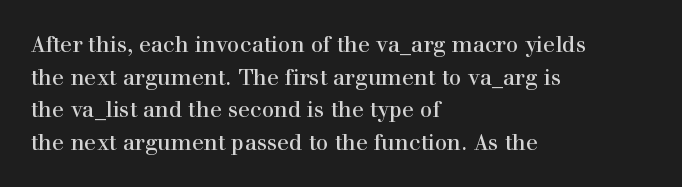
Q: Is the text italic (slanted)? A: No, it is upright.
Q: Is the text underlined? A: No.
Q: How is the paragraph aligned? A: Left-aligned.
Q: Is the spacing between letters normal or unusually wide? A: Normal.
Q: Is the spacing between lines tight, normal or loose? A: Normal.
